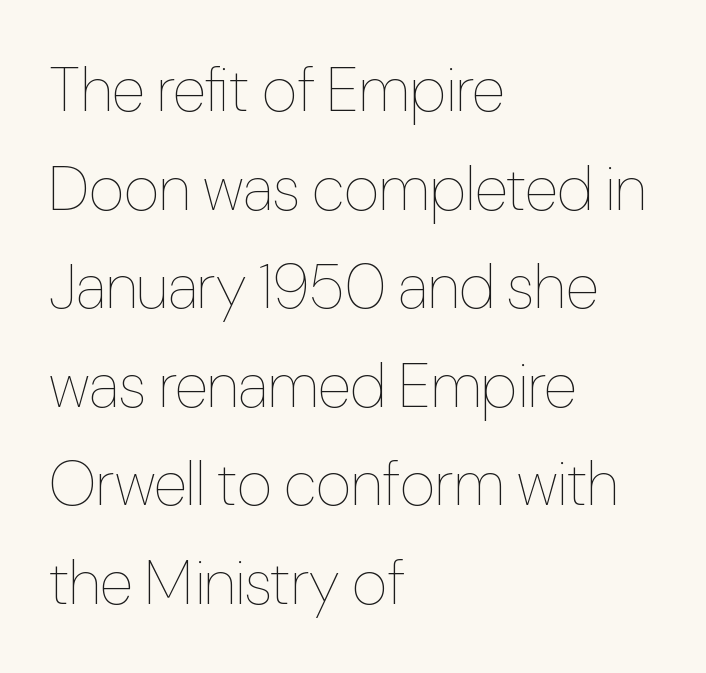
The image shows 62 px thin, condensed type, upright; set left-aligned, normal line spacing (1.59x), normal letter spacing, not underlined; low stroke contrast and a medium x-height.
